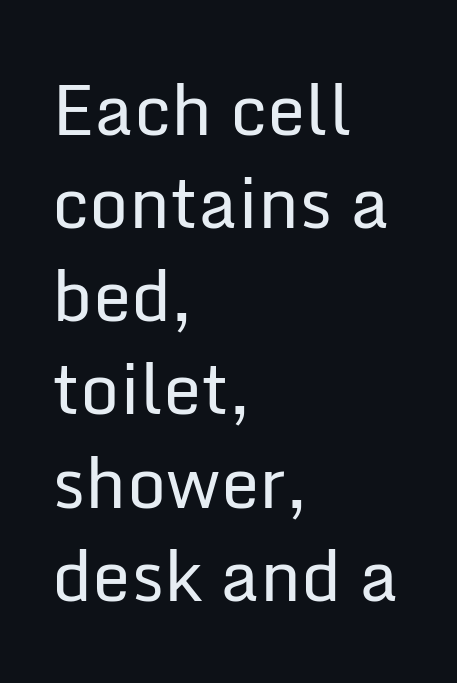
The image shows 69 px regular-weight sans-serif type, upright; set left-aligned, normal line spacing (1.35x), normal letter spacing, not underlined; low stroke contrast and a medium x-height.
